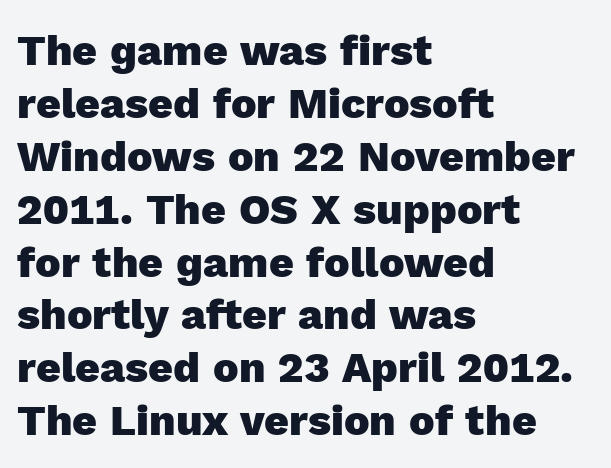
{"serif": "no", "italic": "no", "bold": "yes", "weight": "heavy", "width": "normal", "x_height": "medium", "monospaced": "no", "underline": "no", "align": "left", "line_spacing_ratio": 1.23, "letter_spacing": "normal", "letter_spacing_em": 0.0, "glyph_px": 43}
